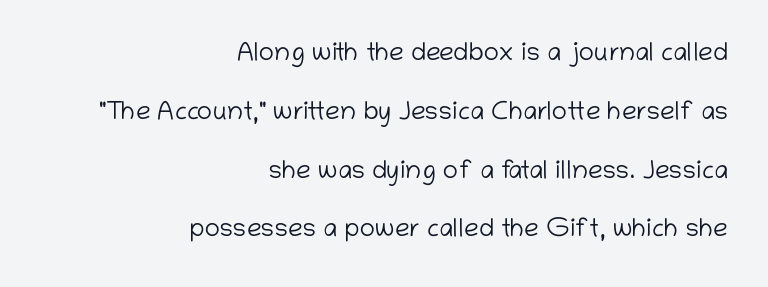
Q: Is the text bold? A: No.
Q: Is the text italic (slanted)? A: No, it is upright.
Q: Is the text underlined? A: No.
Q: How is the paragraph aligned? A: Right-aligned.
Q: Is the spacing between letters normal or unusually wide? A: Normal.
Q: Is the spacing between lines tight, normal or loose? A: Loose.
